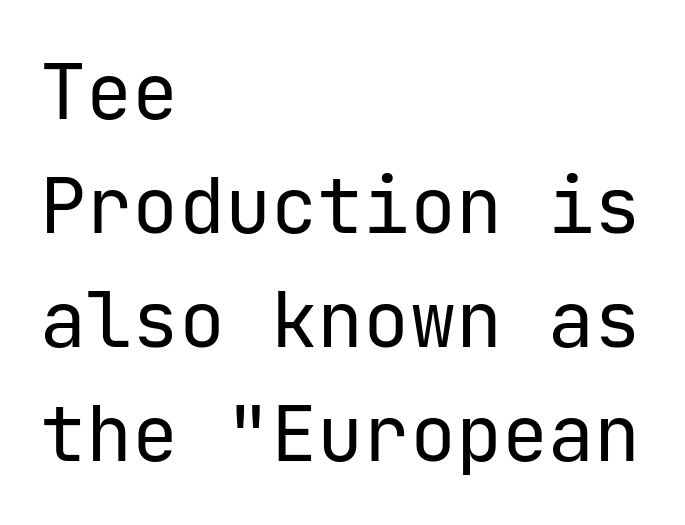
{"serif": "no", "italic": "no", "bold": "no", "weight": "regular", "width": "normal", "stroke_contrast": "low", "x_height": "medium", "underline": "no", "align": "left", "line_spacing": "normal", "line_spacing_ratio": 1.48, "letter_spacing": "normal", "letter_spacing_em": 0.0, "glyph_px": 77}
